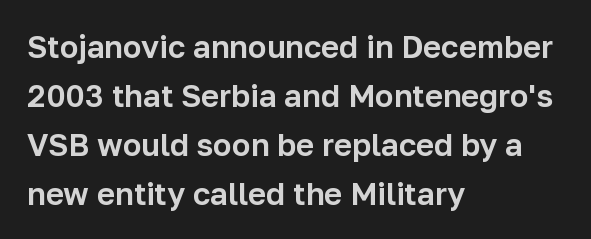
In CSS terms this would be text-align: left. The block of text has a typical density, with ordinary space between rows. No feet cap the strokes, marking this as sans-serif type. Varying glyph widths throughout — classic text-font behaviour. Underlining? Definitely not there. The type is set solid horizontally, with unmodified tracking.
